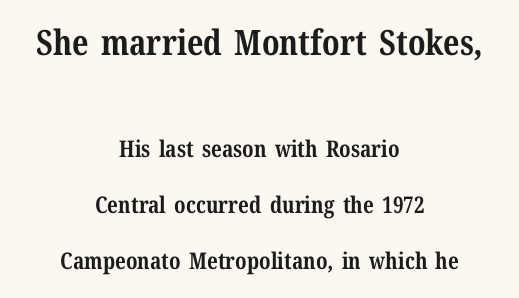
Size hierarchy here favors the leading block over the trailing one. The rendering uses natural spacing where letterforms have individual widths. Small tapered or slab feet sit at the stroke ends, so this counts as serif. The paragraph has two soft edges and a firm central axis. Decoration check: the copy has no underline.
